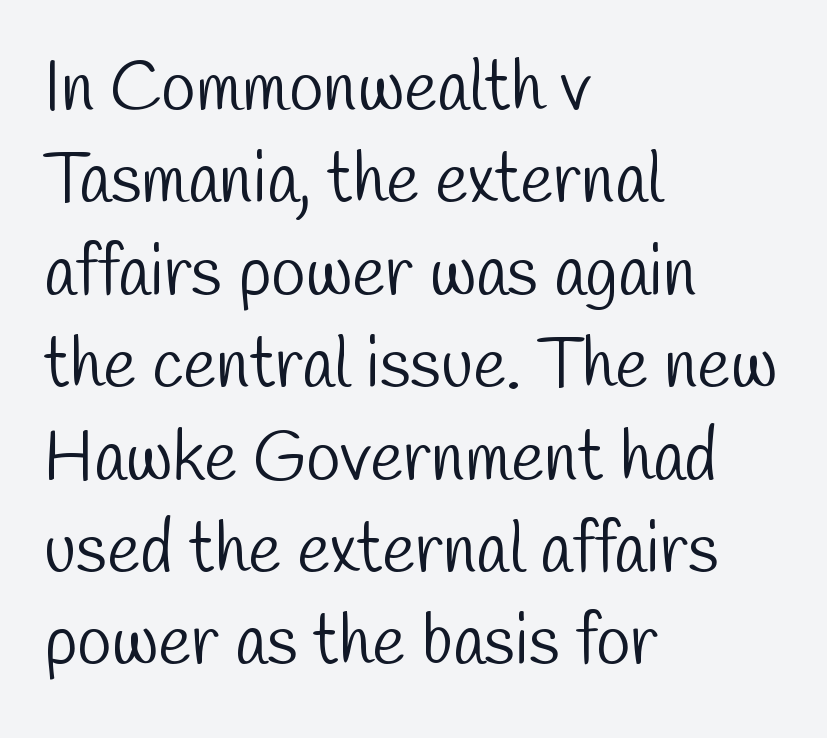
Character widths vary here, with narrow letters taking less room than wide ones. Each row of text sits above clean, open space. Teacher's note: observe the even left margin — that is flush-left alignment. Each word holds together tightly as a unit, with standard inter-letter gaps.
